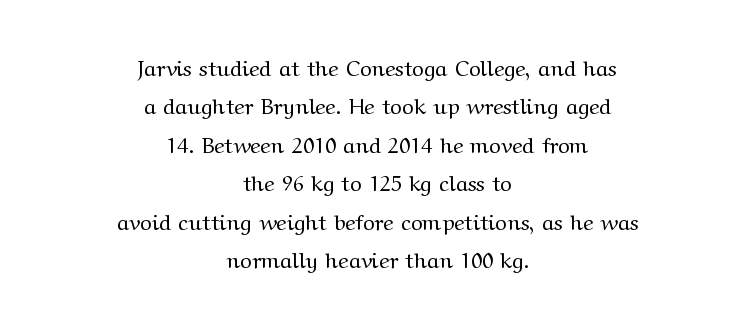
Q: Is the text bold? A: No.
Q: Is the text italic (slanted)? A: No, it is upright.
Q: Is the text underlined? A: No.
Q: How is the paragraph aligned? A: Centered.
Q: Is the spacing between letters normal or unusually wide? A: Normal.
